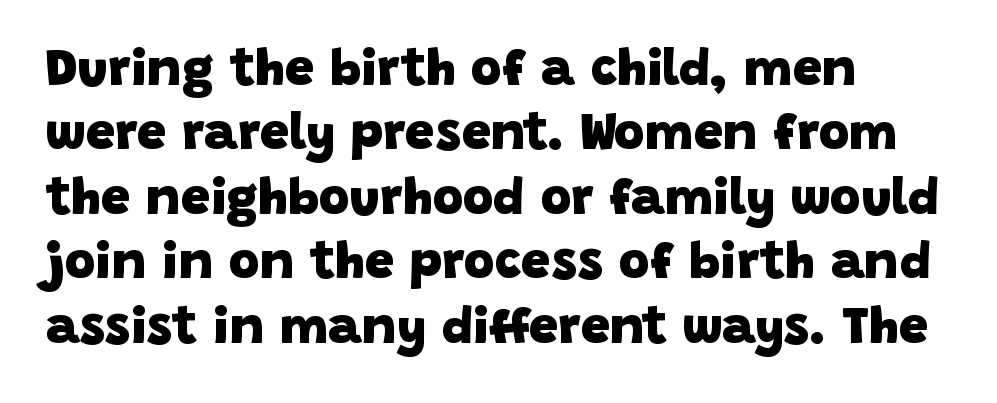
Q: Is the text bold? A: Yes.
Q: Is the typeface a serif or a sans-serif typeface? A: Sans-serif.
Q: Is the text underlined? A: No.
Q: How is the paragraph aligned? A: Left-aligned.
Q: Is the spacing between letters normal or unusually wide? A: Normal.
Q: Width (condensed, normal, or wide)? A: Normal.
Q: Stroke contrast? A: Low.
Q: x-height? A: Large.
Q: Monospaced? A: No.
